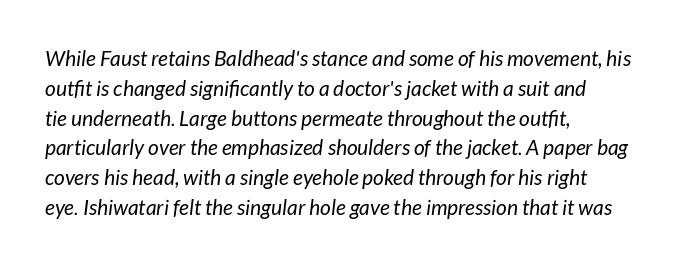
Q: Is the text bold? A: No.
Q: Is the text italic (slanted)? A: Yes, it leans right by about 7 degrees.
Q: Is the text underlined? A: No.
Q: How is the paragraph aligned? A: Left-aligned.
Q: Is the spacing between letters normal or unusually wide? A: Normal.
Q: Is the spacing between lines tight, normal or loose? A: Normal.
